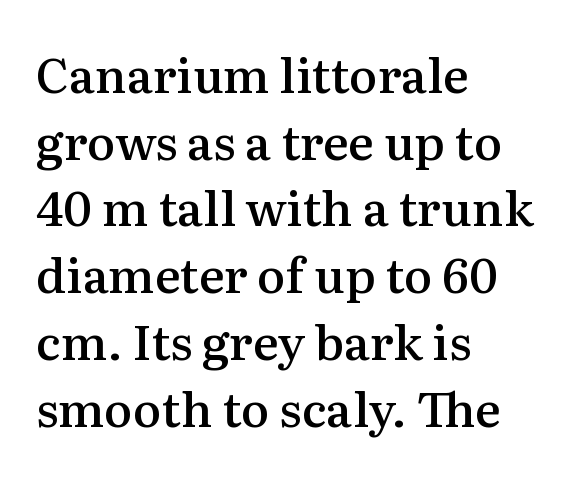
The image shows 48 px semibold serif type, upright; set left-aligned, normal line spacing (1.39x), normal letter spacing, not underlined; medium stroke contrast and a medium x-height.
